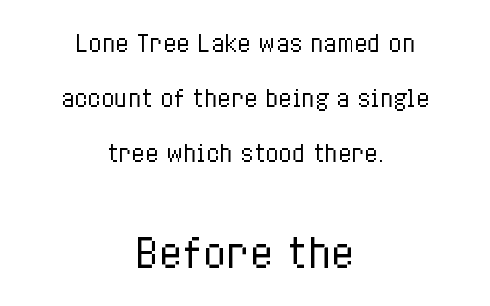
The image shows 39 px regular-weight, condensed type, upright; set centered, loose line spacing (2.49x), normal letter spacing, not underlined; the second (bottom) block is 1.77x larger; low stroke contrast and a medium x-height.
